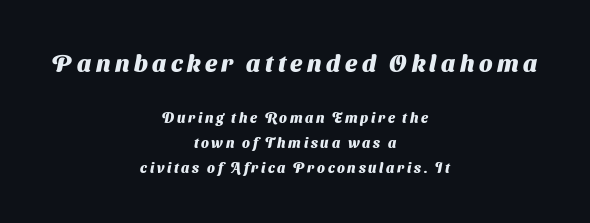
Q: Is the text bold? A: Yes.
Q: Is the text underlined? A: No.
Q: How is the paragraph aligned? A: Centered.
Q: Which block of text is set in a larger size, the first (top) or the second (bottom)? A: The first (top) one.
